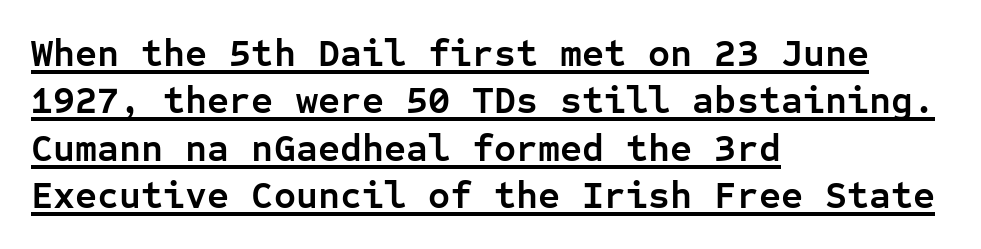
Q: Is the text bold? A: Yes.
Q: Is the text italic (slanted)? A: No, it is upright.
Q: Is the typeface a serif or a sans-serif typeface? A: Sans-serif.
Q: Is the text underlined? A: Yes.
Q: How is the paragraph aligned? A: Left-aligned.
Q: Is the spacing between letters normal or unusually wide? A: Normal.
Q: Is the spacing between lines tight, normal or loose? A: Normal.
Q: Width (condensed, normal, or wide)? A: Normal.
Q: Stroke contrast? A: Low.
Q: x-height? A: Medium.
Q: Monospaced? A: Yes.
